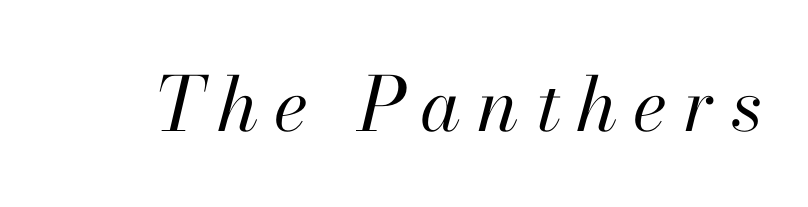
Q: Is the text bold? A: No.
Q: Is the text italic (slanted)? A: Yes, it leans right by about 13 degrees.
Q: Is the text underlined? A: No.
Q: Is the spacing between letters normal or unusually wide? A: Unusually wide.
Q: Width (condensed, normal, or wide)? A: Normal.
Q: Stroke contrast? A: High.
Q: x-height? A: Small.
Q: Monospaced? A: No.
